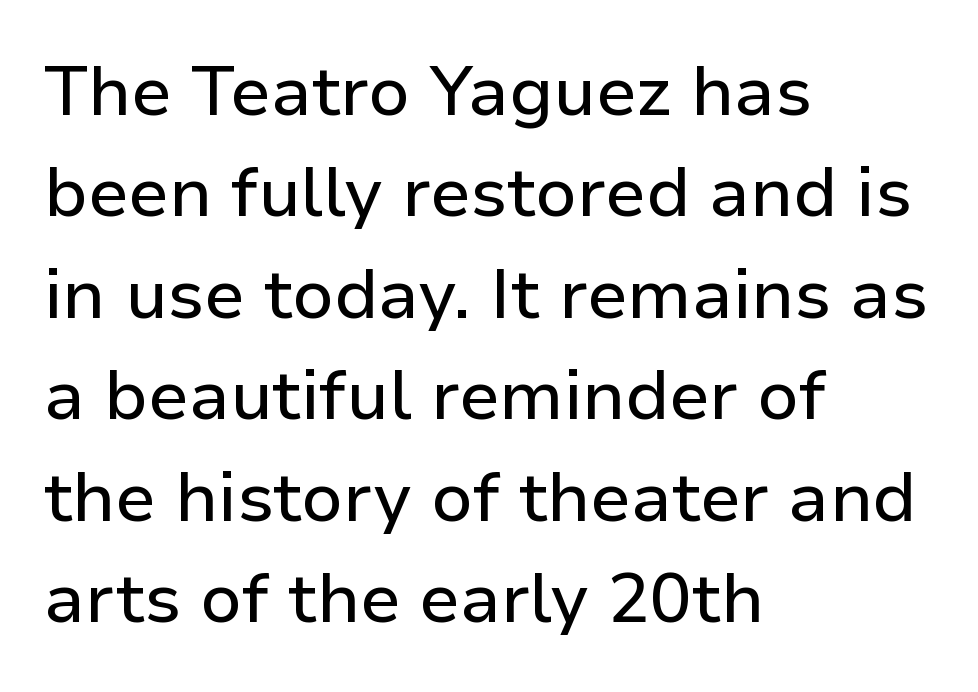
These lines are composed in type without serifs. The line-height multiplier appears to be the usual default. Inter-character spacing is left at the font's built-in metrics. The text block is weighted toward the left margin, trailing off unevenly rightward.
